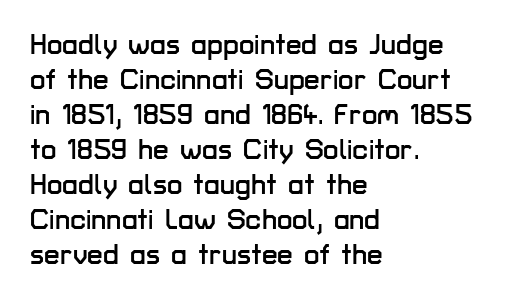
Q: Is the text italic (slanted)? A: No, it is upright.
Q: Is the typeface a serif or a sans-serif typeface? A: Sans-serif.
Q: Is the text underlined? A: No.
Q: How is the paragraph aligned? A: Left-aligned.
Q: Is the spacing between letters normal or unusually wide? A: Normal.
Q: Is the spacing between lines tight, normal or loose? A: Normal.
Q: Width (condensed, normal, or wide)? A: Normal.
Q: Stroke contrast? A: Low.
Q: x-height? A: Medium.
Q: Monospaced? A: No.
